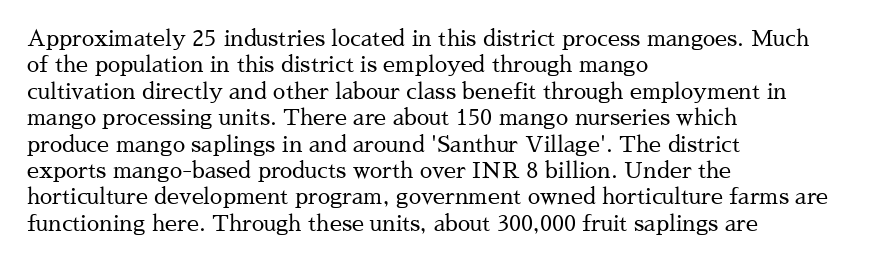
Q: Is the text bold? A: No.
Q: Is the text italic (slanted)? A: No, it is upright.
Q: Is the text underlined? A: No.
Q: How is the paragraph aligned? A: Left-aligned.
Q: Is the spacing between letters normal or unusually wide? A: Normal.
